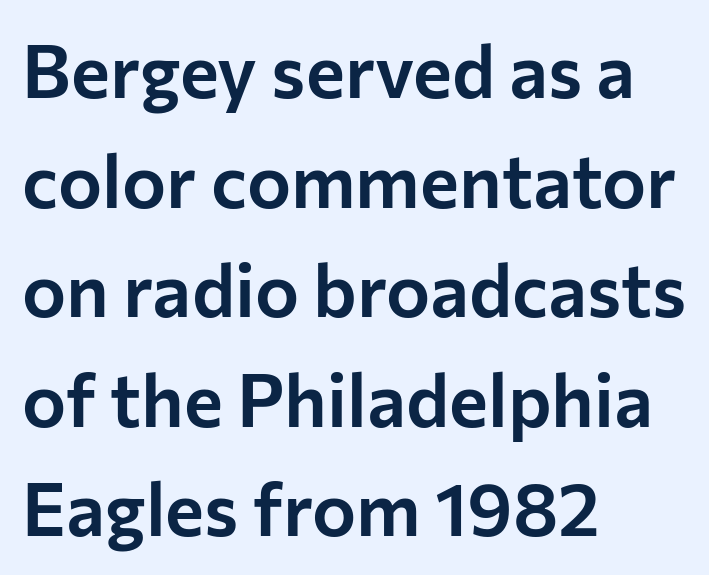
The image shows 74 px sans-serif type, upright; set left-aligned, normal line spacing (1.48x), normal letter spacing, not underlined; low stroke contrast and a medium x-height.
